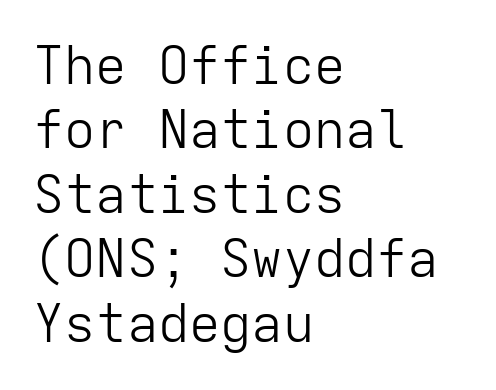
{"serif": "no", "italic": "no", "bold": "no", "weight": "light", "width": "normal", "stroke_contrast": "low", "x_height": "medium", "monospaced": "yes", "underline": "no", "align": "left", "line_spacing_ratio": 1.24, "letter_spacing": "normal", "letter_spacing_em": 0.0, "glyph_px": 52}
